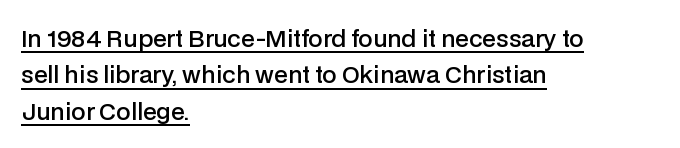
Notice how descenders clear the ascenders below comfortably — that's standard leading. The typesetter has applied underlining to the passage shown. The horizontal fit of the characters is conventional and even. Upright lettering throughout.
